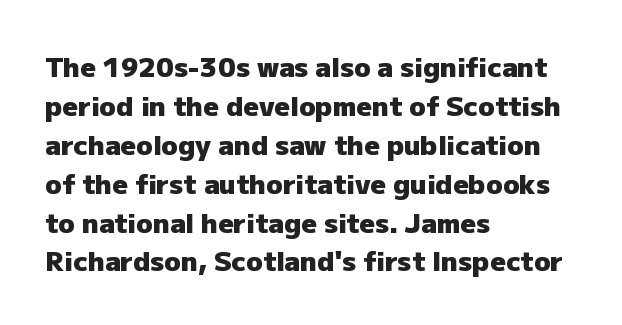
{"italic": "no", "bold": "yes", "underline": "no", "align": "left", "line_spacing": "normal", "line_spacing_ratio": 1.44, "letter_spacing": "normal", "letter_spacing_em": 0.0, "glyph_px": 27}
